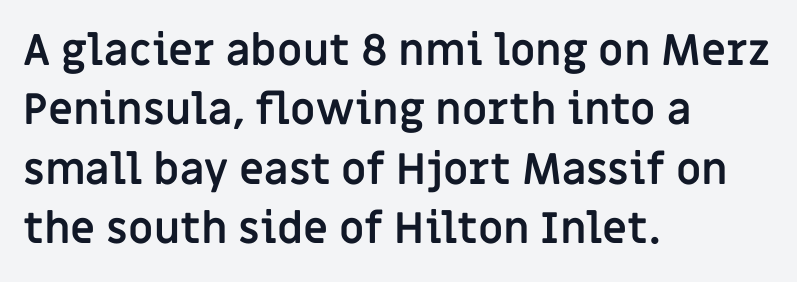
Q: Is the text bold? A: Yes.
Q: Is the text italic (slanted)? A: No, it is upright.
Q: Is the typeface a serif or a sans-serif typeface? A: Sans-serif.
Q: Is the text underlined? A: No.
Q: How is the paragraph aligned? A: Left-aligned.
Q: Is the spacing between letters normal or unusually wide? A: Normal.
Q: Is the spacing between lines tight, normal or loose? A: Normal.
Q: Width (condensed, normal, or wide)? A: Normal.
Q: Stroke contrast? A: Low.
Q: x-height? A: Large.
Q: Monospaced? A: No.
